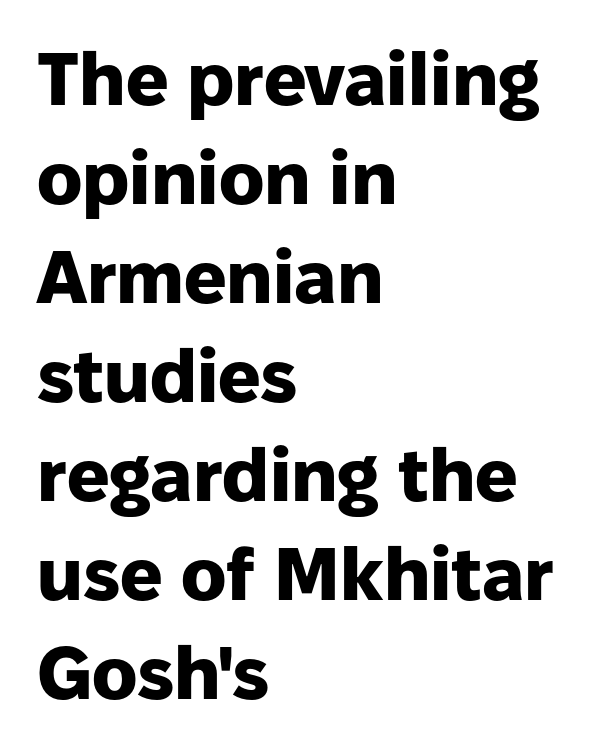
Q: Is the text bold? A: Yes.
Q: Is the text italic (slanted)? A: No, it is upright.
Q: Is the typeface a serif or a sans-serif typeface? A: Sans-serif.
Q: Is the text underlined? A: No.
Q: How is the paragraph aligned? A: Left-aligned.
Q: Is the spacing between letters normal or unusually wide? A: Normal.
Q: Is the spacing between lines tight, normal or loose? A: Normal.
Q: Width (condensed, normal, or wide)? A: Normal.
Q: Stroke contrast? A: Low.
Q: x-height? A: Medium.
Q: Monospaced? A: No.
